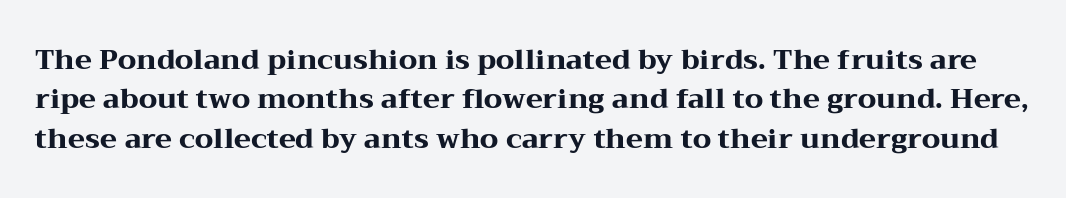
The image shows 28 px heavy, wide serif type, upright; set normal line spacing (1.41x), normal letter spacing, not underlined; medium stroke contrast and a medium x-height.
